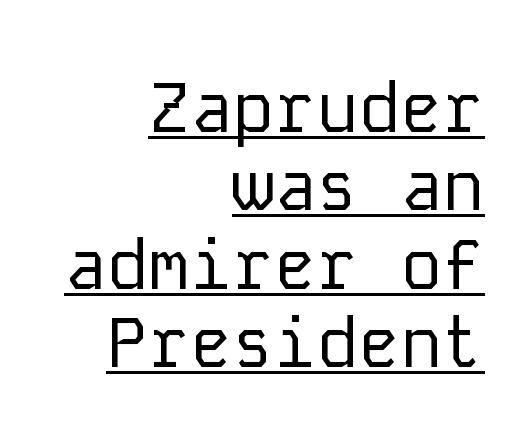
{"serif": "no", "italic": "no", "bold": "no", "weight": "regular", "width": "normal", "stroke_contrast": "low", "x_height": "medium", "monospaced": "yes", "underline": "yes", "align": "right", "line_spacing": "tight", "line_spacing_ratio": 1.12, "letter_spacing": "normal", "letter_spacing_em": 0.0, "glyph_px": 70}
